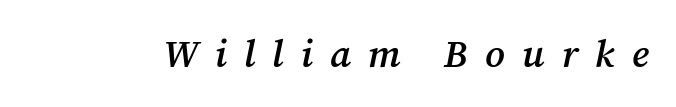
Q: Is the text bold? A: Semi-bold.
Q: Is the text italic (slanted)? A: Yes, it leans right by about 12 degrees.
Q: Is the typeface a serif or a sans-serif typeface? A: Serif.
Q: Is the text underlined? A: No.
Q: Is the spacing between letters normal or unusually wide? A: Unusually wide.
Q: Width (condensed, normal, or wide)? A: Normal.
Q: Stroke contrast? A: Medium.
Q: x-height? A: Medium.
Q: Monospaced? A: No.
